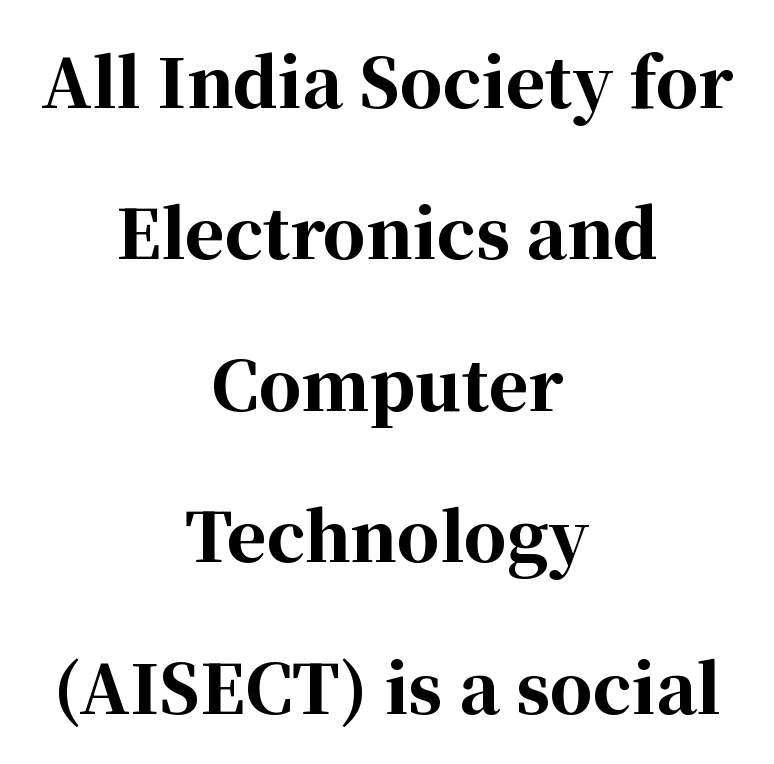
Q: Is the text bold? A: Yes.
Q: Is the text italic (slanted)? A: No, it is upright.
Q: Is the typeface a serif or a sans-serif typeface? A: Serif.
Q: Is the text underlined? A: No.
Q: How is the paragraph aligned? A: Centered.
Q: Is the spacing between letters normal or unusually wide? A: Normal.
Q: Is the spacing between lines tight, normal or loose? A: Loose.
Q: Width (condensed, normal, or wide)? A: Normal.
Q: Stroke contrast? A: High.
Q: x-height? A: Medium.
Q: Monospaced? A: No.
